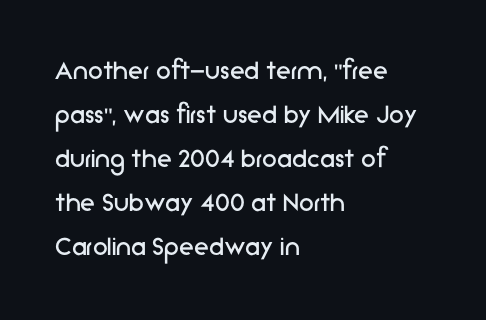
{"serif": "no", "italic": "no", "bold": "no", "weight": "regular", "width": "normal", "stroke_contrast": "low", "x_height": "medium", "monospaced": "no", "underline": "no", "align": "left", "line_spacing": "normal", "line_spacing_ratio": 1.47, "letter_spacing": "normal", "letter_spacing_em": 0.0, "glyph_px": 30}
